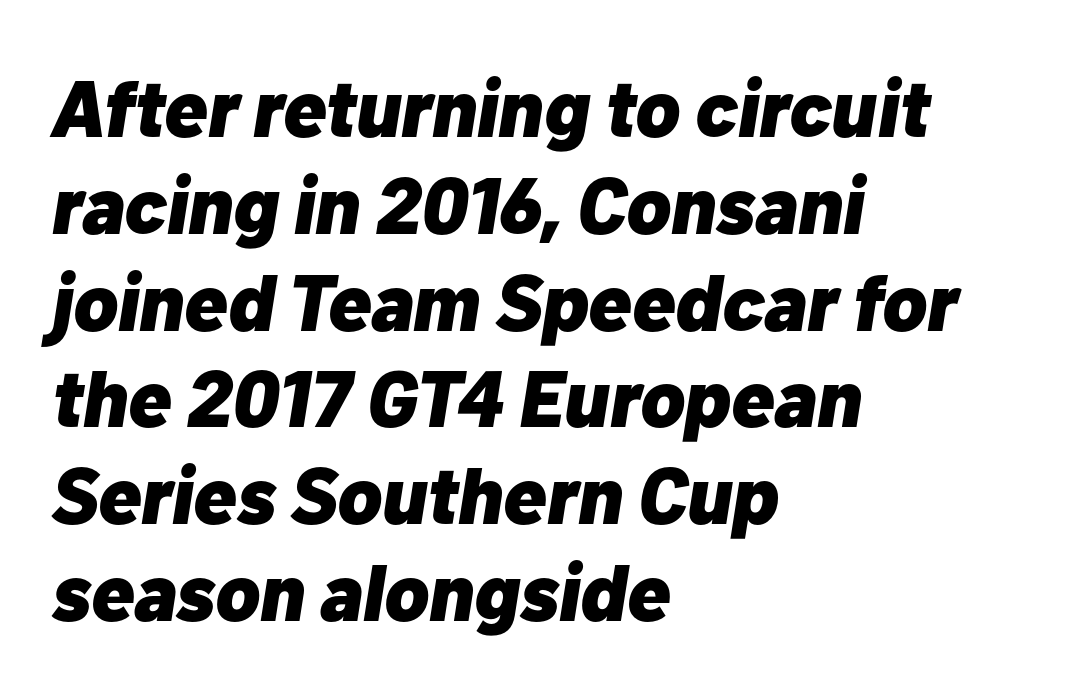
This is heavy type, rendered in bold. Rendered with sloped, italic letterforms. You could call the tracking neutral — neither tight nor loose. The rendering uses natural spacing where letterforms have individual widths.
